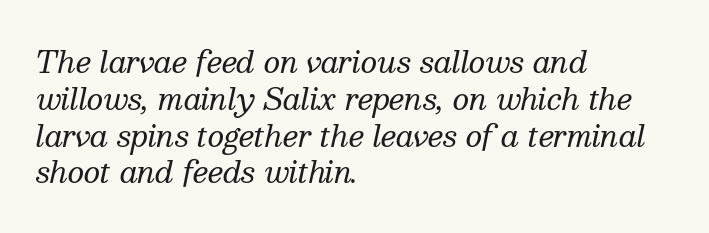
No extra ink here — the face is not bold. A student would call this left alignment; a typographer would say flush left, rag right. The typography opts for an oblique posture over an upright one. The rendering uses natural spacing where letterforms have individual widths. You could call the tracking neutral — neither tight nor loose.
